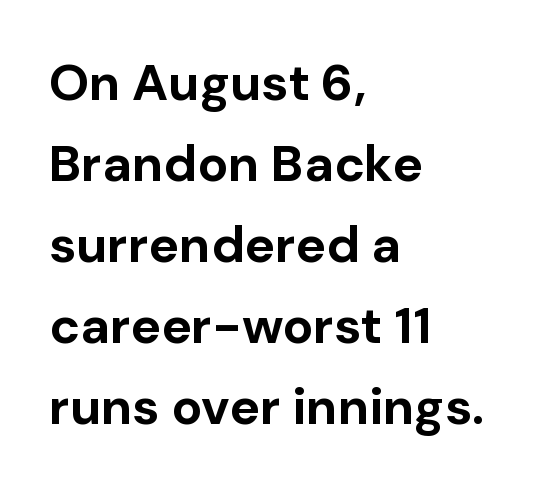
Q: Is the text bold? A: Yes.
Q: Is the text italic (slanted)? A: No, it is upright.
Q: Is the typeface a serif or a sans-serif typeface? A: Sans-serif.
Q: Is the text underlined? A: No.
Q: How is the paragraph aligned? A: Left-aligned.
Q: Is the spacing between letters normal or unusually wide? A: Normal.
Q: Is the spacing between lines tight, normal or loose? A: Normal.
Q: Width (condensed, normal, or wide)? A: Normal.
Q: Stroke contrast? A: Low.
Q: x-height? A: Medium.
Q: Monospaced? A: No.
